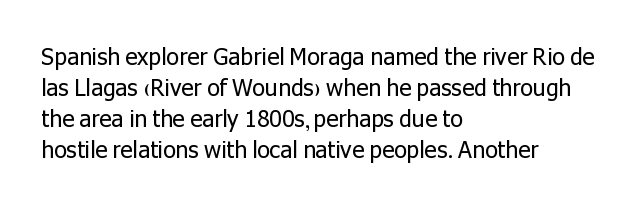
Q: Is the text bold? A: No.
Q: Is the text italic (slanted)? A: No, it is upright.
Q: Is the text underlined? A: No.
Q: How is the paragraph aligned? A: Left-aligned.
Q: Is the spacing between letters normal or unusually wide? A: Normal.
Q: Is the spacing between lines tight, normal or loose? A: Normal.
